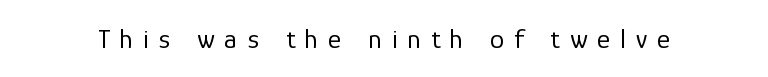
The image shows 28 px regular-weight sans-serif type, upright; set unusually wide letter spacing (+0.36 em), not underlined; low stroke contrast and a medium x-height.
